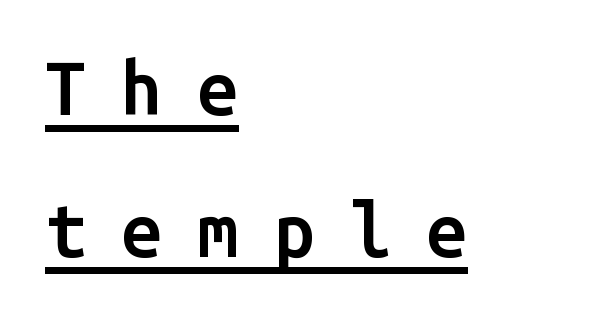
Each glyph is drawn with semibold strokes, heavier than normal yet not fully bold. Italic: no, the glyphs are upright roman. You could count columns in this text — the font is strictly monospaced. Compared with undecorated copy, this sample adds a rule below the words. The gaps between neighbouring characters are conspicuously large. Is there much room between lines? Yes — plenty of vertical air separates them.
